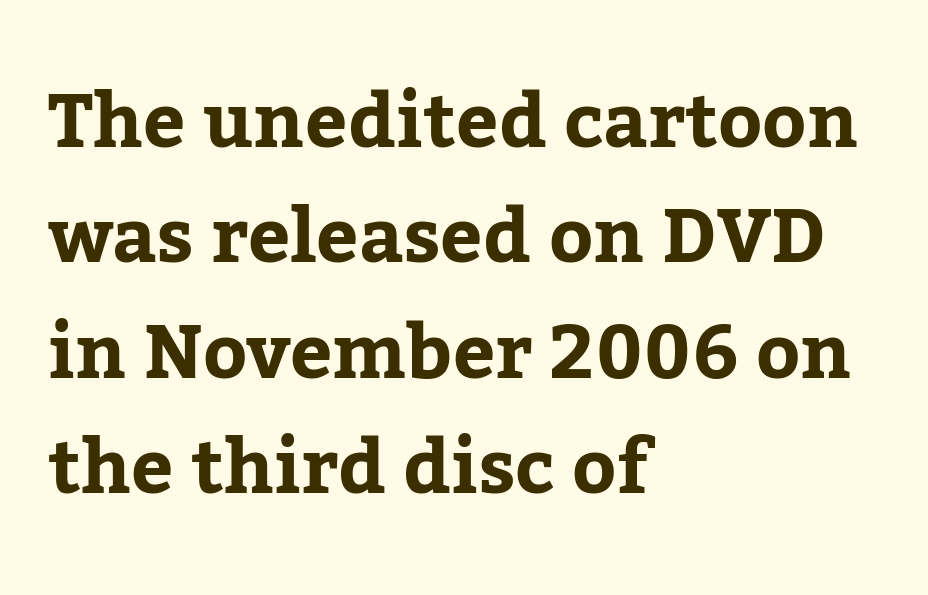
Q: Is the text italic (slanted)? A: No, it is upright.
Q: Is the typeface a serif or a sans-serif typeface? A: Serif.
Q: Is the text underlined? A: No.
Q: How is the paragraph aligned? A: Left-aligned.
Q: Is the spacing between letters normal or unusually wide? A: Normal.
Q: Is the spacing between lines tight, normal or loose? A: Normal.
Q: Width (condensed, normal, or wide)? A: Normal.
Q: Stroke contrast? A: Low.
Q: x-height? A: Medium.
Q: Monospaced? A: No.
